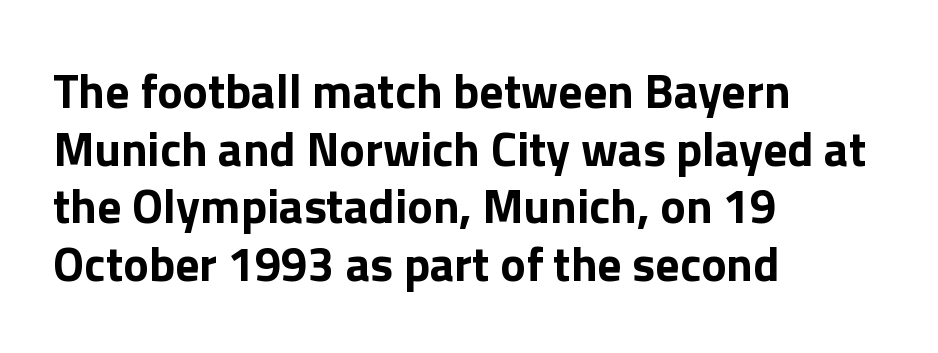
This sample has the flowing, uneven cadence of proportional lettering. Designer's note — italics off, roman on. Anything drawn beneath the words? Only blank space. Heavy, bold letterforms. The passage is arranged the way most books set body copy — flush left.
